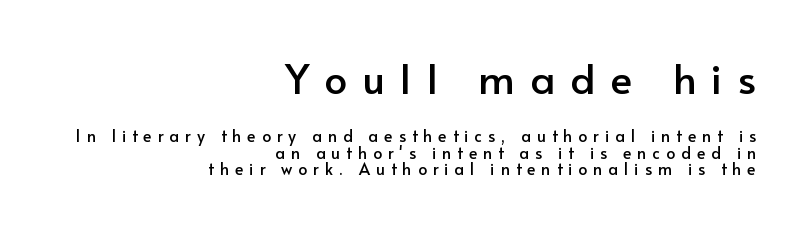
This is roman type, the default non-slanted kind. You could barely slide anything between these rows. Think of a printed novel: that variable character pitch is what you see here. Any mark beneath the type? The region is blank. All the whitespace from short lines collects on the left. Is the lower block the larger one? No — the upper block carries the bigger type.
